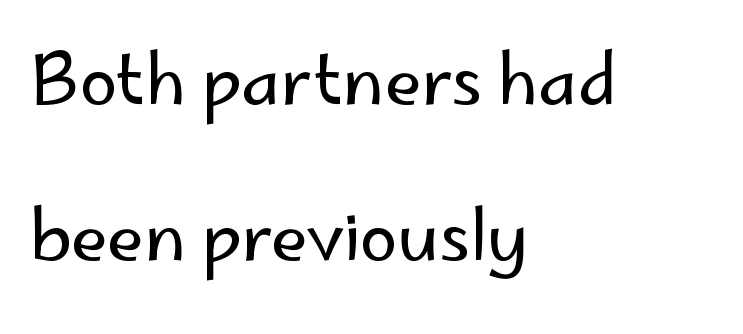
Compared with typical body copy, the letter spacing here is the same. Grotesque or geometric, the face here clearly has no serifs. The area under the type is left untouched. The rendering uses natural spacing where letterforms have individual widths. A roman cut, with each character standing at attention.
